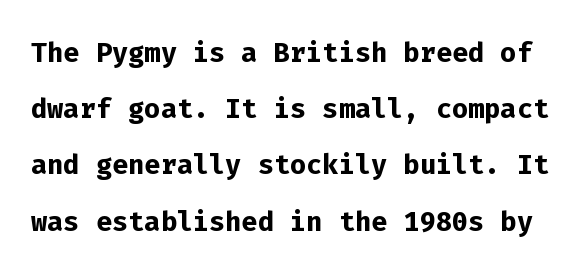
Nope, not italic — everything's standing straight. Plain, unruled lines of type. What's the leading like? Ordinary, nothing unusual. The letterforms sit shoulder to shoulder at normal distance.
